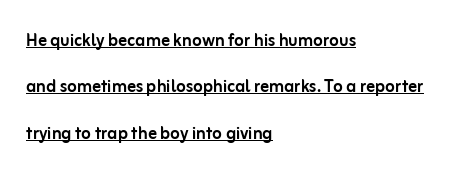
{"italic": "no", "underline": "yes", "align": "left", "line_spacing": "loose", "line_spacing_ratio": 2.11, "letter_spacing": "normal", "letter_spacing_em": 0.0, "glyph_px": 22}
